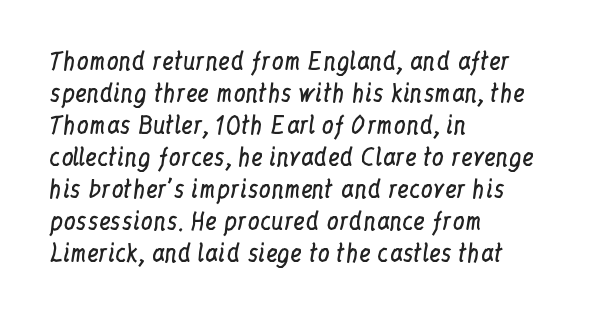
The image shows 24 px text type; set left-aligned, normal line spacing (1.33x), normal letter spacing, not underlined.
